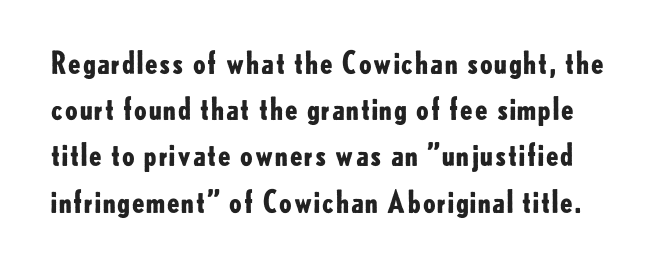
The gaps between neighbouring characters are ordinary and unremarkable. Ascenders rise straight up at ninety degrees. The passage shown is typed in a proportional face where columns would drift. A typesetter would call this leading conventional body-copy spacing.
